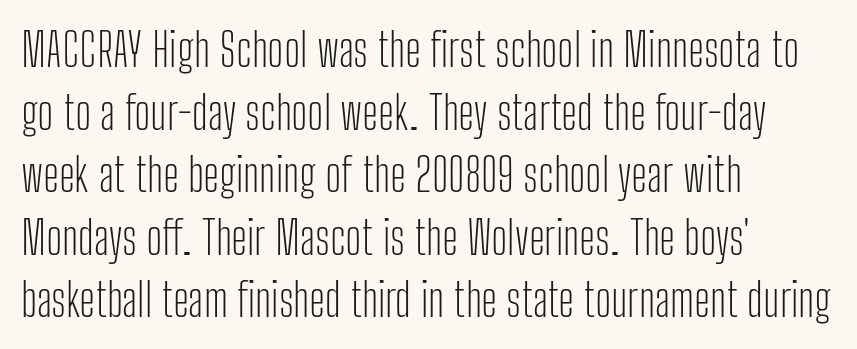
{"serif": "no", "italic": "no", "bold": "no", "weight": "light", "width": "condensed", "stroke_contrast": "low", "x_height": "medium", "monospaced": "no", "underline": "no", "align": "left", "line_spacing": "normal", "line_spacing_ratio": 1.36, "letter_spacing": "normal", "letter_spacing_em": 0.0, "glyph_px": 46}
